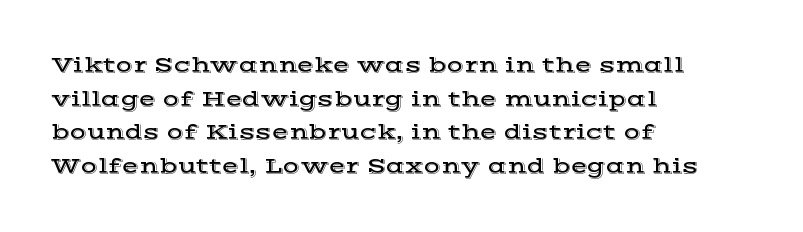
One glance says typical: line gaps are just what's usual. The letters stand upright; this is a roman face. The gap between lines stays unmarked. These lines keep a tight, regular rhythm from letter to letter. Casual observation: everything's shoved over to the left.
